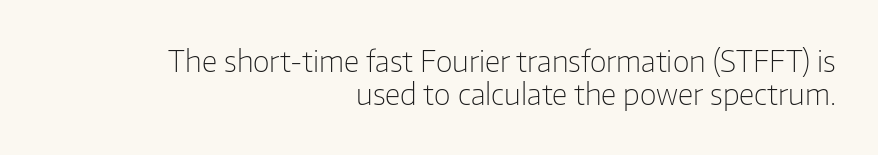
{"serif": "no", "italic": "no", "bold": "no", "weight": "light", "width": "normal", "stroke_contrast": "low", "x_height": "medium", "monospaced": "no", "underline": "no", "align": "right", "line_spacing": "tight", "line_spacing_ratio": 1.15, "letter_spacing": "normal", "letter_spacing_em": 0.0, "glyph_px": 29}
